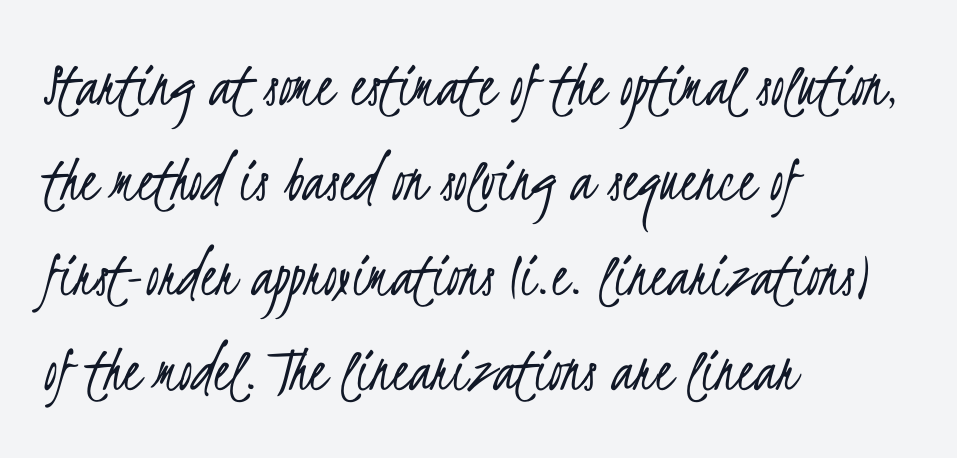
Type without underlining. Are there feet on the stems? There aren't — it's a sans. Each letter keeps its own natural width here, so spacing adapts to shape. No chunkiness to these letters — they're not bold. The vertical gap from one line to the next is medium. Typeset ragged right — the left edge is the straight one.
